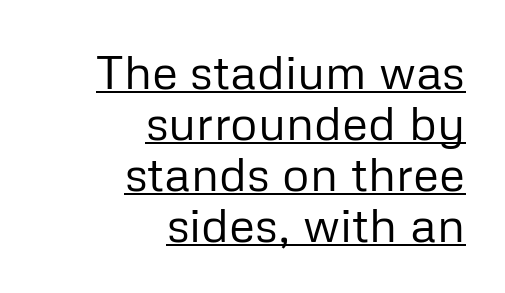
The lines in this sample share a right terminus and differ only in where they begin. Posture: straight, roman, zero tilt. A sans-serif font was chosen for this passage. The tracking reads as untouched default to a designer's eye. Is there an underline? Yes — a line sits under the letters.
